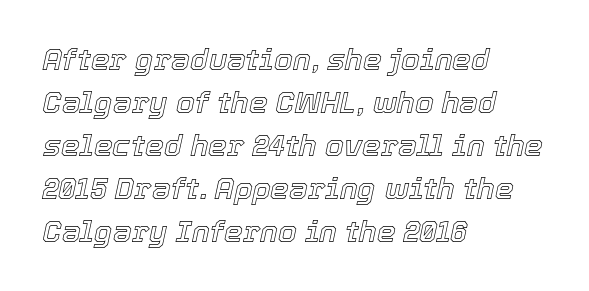
Q: Is the text italic (slanted)? A: Yes, it leans right by about 12 degrees.
Q: Is the text underlined? A: No.
Q: How is the paragraph aligned? A: Left-aligned.
Q: Is the spacing between letters normal or unusually wide? A: Normal.
Q: Is the spacing between lines tight, normal or loose? A: Normal.
Q: Width (condensed, normal, or wide)? A: Normal.
Q: x-height? A: Medium.
Q: Monospaced? A: No.
